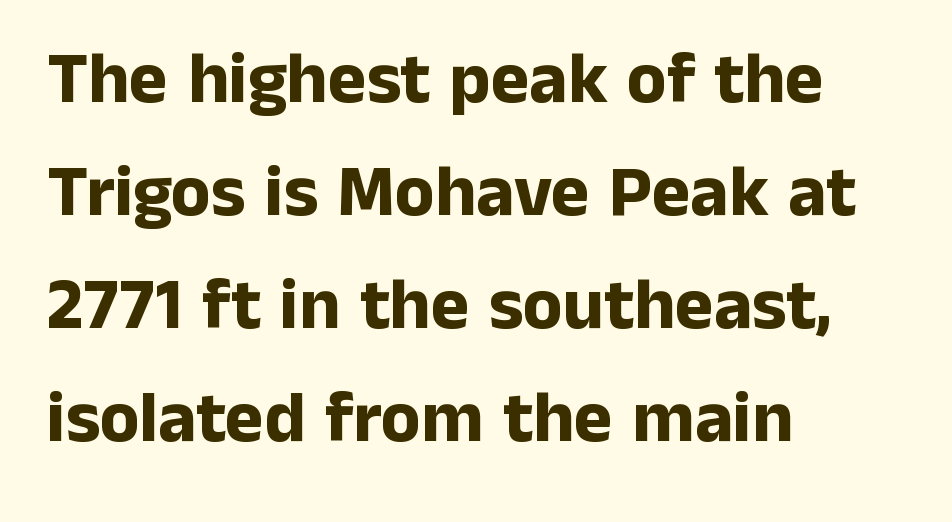
Q: Is the text bold? A: Yes.
Q: Is the text italic (slanted)? A: No, it is upright.
Q: Is the typeface a serif or a sans-serif typeface? A: Sans-serif.
Q: Is the text underlined? A: No.
Q: How is the paragraph aligned? A: Left-aligned.
Q: Is the spacing between letters normal or unusually wide? A: Normal.
Q: Is the spacing between lines tight, normal or loose? A: Normal.
Q: Width (condensed, normal, or wide)? A: Normal.
Q: Stroke contrast? A: Low.
Q: x-height? A: Medium.
Q: Monospaced? A: No.
